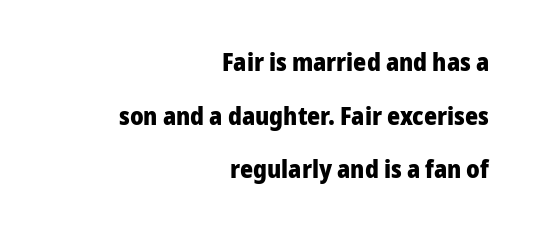
Q: Is the text bold? A: Yes.
Q: Is the text italic (slanted)? A: No, it is upright.
Q: Is the text underlined? A: No.
Q: How is the paragraph aligned? A: Right-aligned.
Q: Is the spacing between letters normal or unusually wide? A: Normal.
Q: Is the spacing between lines tight, normal or loose? A: Loose.
